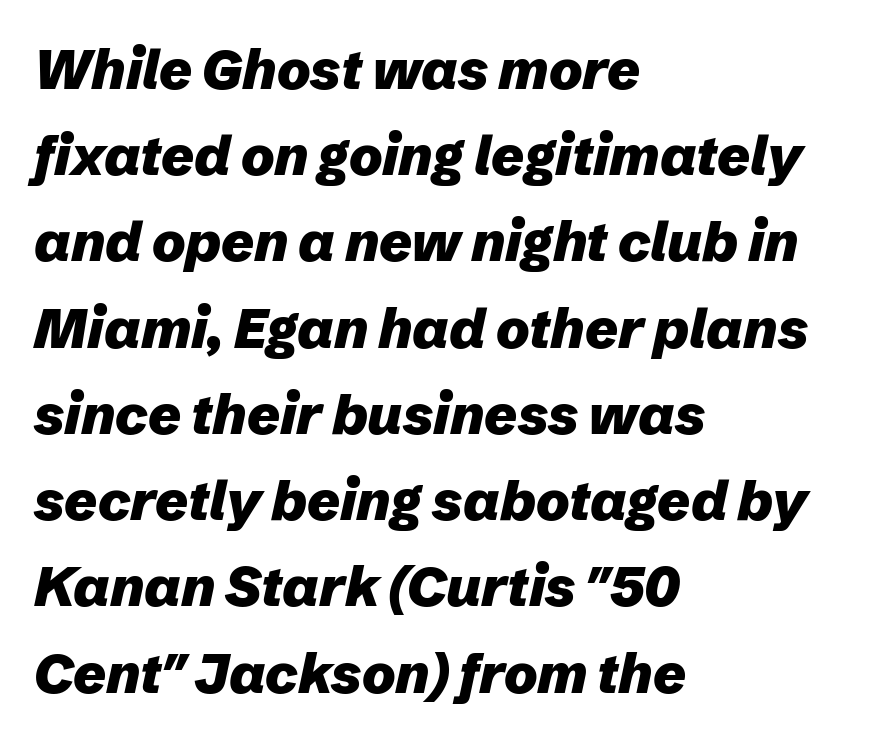
The image shows 56 px heavy type, italic (leaning right); set left-aligned, normal line spacing (1.54x), normal letter spacing, not underlined; low stroke contrast and a medium x-height.
